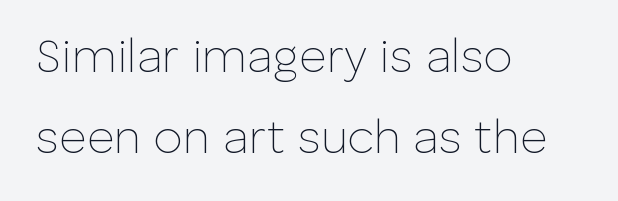
Each row of text sits above clean, open space. Heaviness? Minimal to ordinary, like unemphasized prose. Proportional: the letters do not fall into vertical columns. All the whitespace from short lines collects on the right. Typographically, this falls in the sans-serif category.
